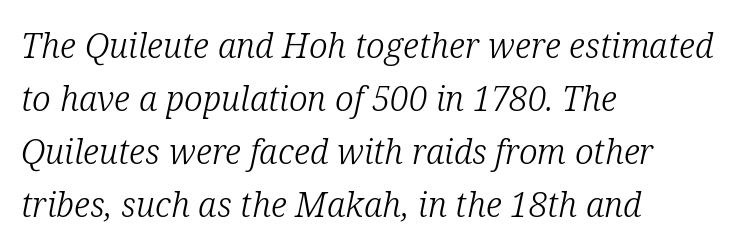
Proportional: the letters do not fall into vertical columns. One glance says typical: line gaps are just what's usual. The weight tops out at a normal text grade. Is the type slanted? Yes — the strokes lean at a clear angle. The horizontal fit of the characters is conventional and even. The glyphs are unaccompanied by any horizontal stroke below them.
